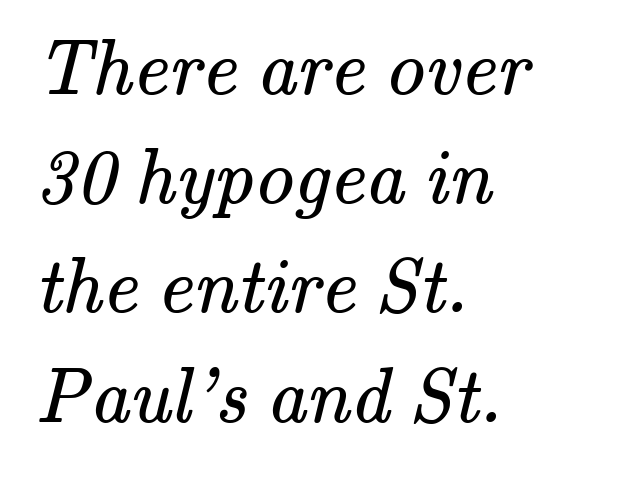
Q: Is the text bold? A: No.
Q: Is the typeface a serif or a sans-serif typeface? A: Serif.
Q: Is the text underlined? A: No.
Q: How is the paragraph aligned? A: Left-aligned.
Q: Is the spacing between letters normal or unusually wide? A: Normal.
Q: Is the spacing between lines tight, normal or loose? A: Normal.
Q: Width (condensed, normal, or wide)? A: Normal.
Q: Stroke contrast? A: Medium.
Q: x-height? A: Small.
Q: Monospaced? A: No.
